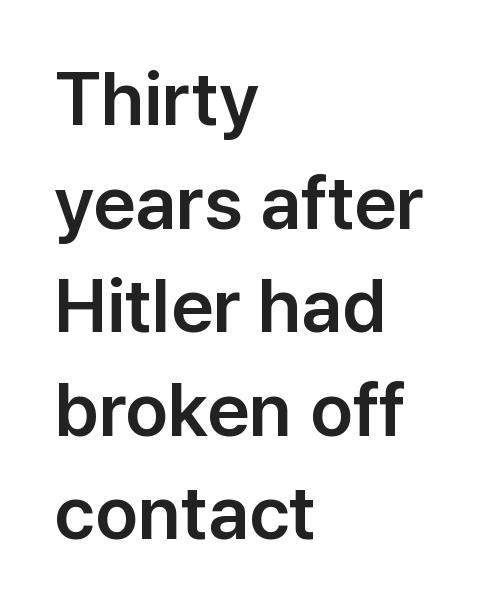
The image shows 74 px sans-serif type, upright; set left-aligned, normal line spacing (1.4x), normal letter spacing, not underlined; low stroke contrast and a medium x-height.
